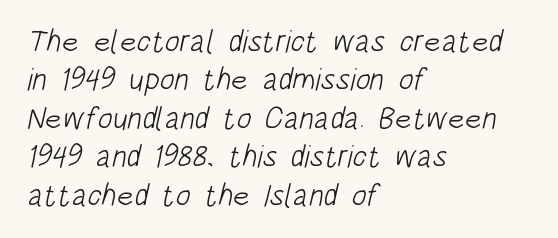
{"serif": "no", "bold": "no", "weight": "light", "width": "condensed", "stroke_contrast": "low", "x_height": "large", "monospaced": "no", "underline": "no", "align": "left", "line_spacing_ratio": 1.24, "letter_spacing": "normal", "letter_spacing_em": 0.0, "glyph_px": 31}
